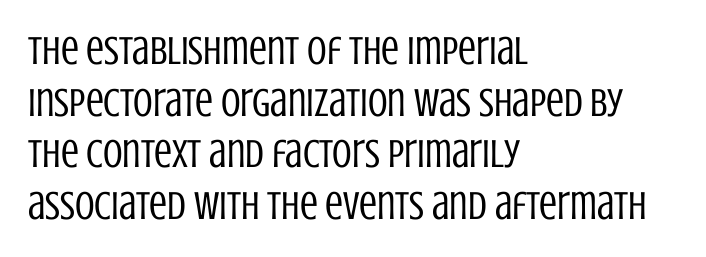
The image shows 40 px regular-weight, condensed sans-serif type, upright; set left-aligned, normal line spacing (1.29x), normal letter spacing, not underlined; low stroke contrast and a large x-height.
